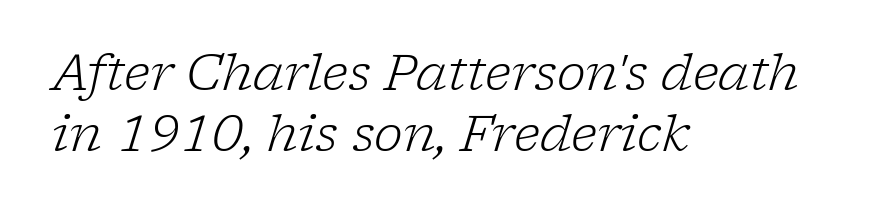
Q: Is the text bold? A: No.
Q: Is the text italic (slanted)? A: Yes, it leans right by about 17 degrees.
Q: Is the typeface a serif or a sans-serif typeface? A: Serif.
Q: Is the text underlined? A: No.
Q: How is the paragraph aligned? A: Left-aligned.
Q: Is the spacing between letters normal or unusually wide? A: Normal.
Q: Is the spacing between lines tight, normal or loose? A: Normal.
Q: Width (condensed, normal, or wide)? A: Normal.
Q: Stroke contrast? A: Low.
Q: x-height? A: Medium.
Q: Monospaced? A: No.
